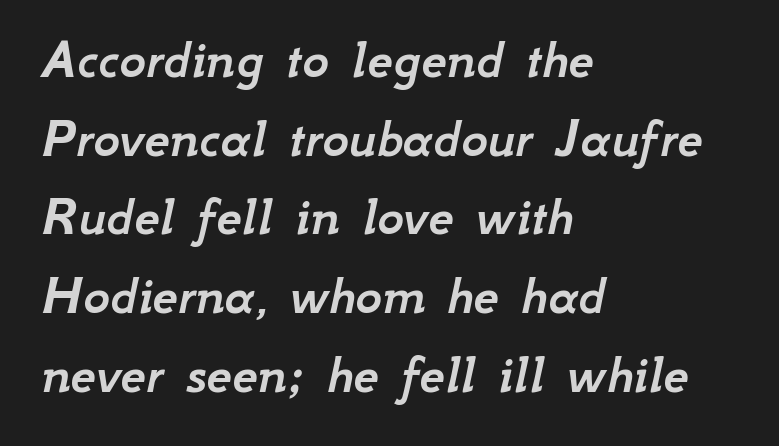
{"italic": "yes", "lean": "right", "slant_degrees": 12, "width": "normal", "stroke_contrast": "low", "x_height": "small", "monospaced": "no", "underline": "no", "align": "left", "line_spacing": "normal", "line_spacing_ratio": 1.38, "letter_spacing": "normal", "letter_spacing_em": 0.0, "glyph_px": 57}
